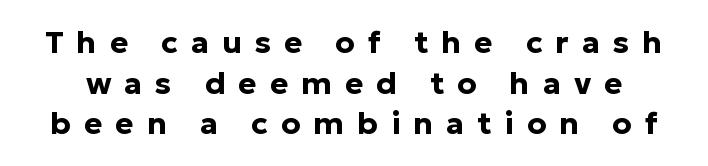
The image shows 31 px bold sans-serif type, upright; set normal line spacing (1.31x), unusually wide letter spacing (+0.42 em), not underlined; low stroke contrast and a medium x-height.
